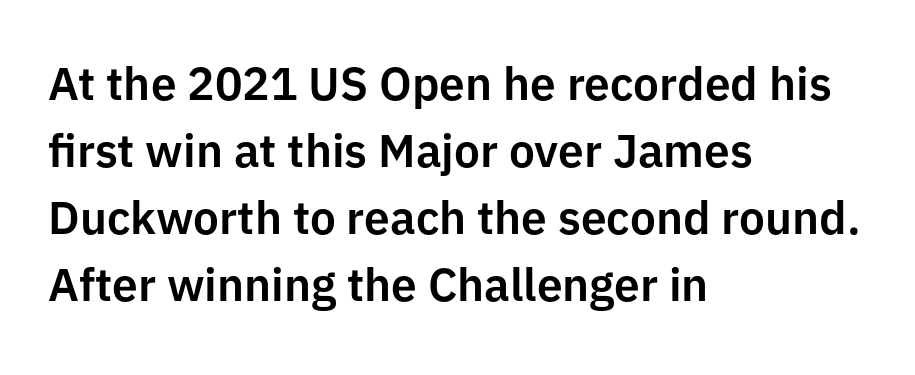
These lines are set flush left with a ragged right edge. Successive baselines arrive at the customary interval. The typography opts for an upright posture over an oblique one. To sum up the face: it is a sans, with no serifs. Decoration check: the copy has no underline.
